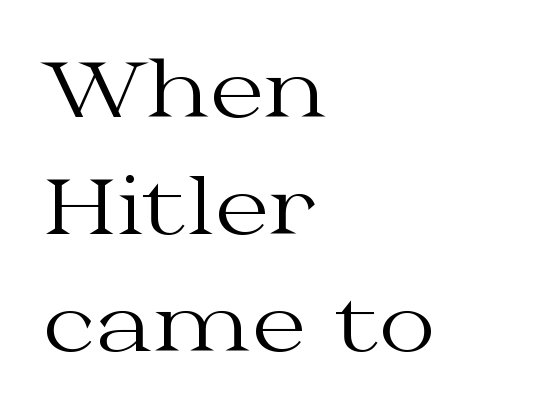
Q: Is the text bold? A: No.
Q: Is the text italic (slanted)? A: No, it is upright.
Q: Is the typeface a serif or a sans-serif typeface? A: Serif.
Q: Is the text underlined? A: No.
Q: How is the paragraph aligned? A: Left-aligned.
Q: Is the spacing between letters normal or unusually wide? A: Normal.
Q: Is the spacing between lines tight, normal or loose? A: Normal.
Q: Width (condensed, normal, or wide)? A: Wide.
Q: Stroke contrast? A: Medium.
Q: x-height? A: Medium.
Q: Monospaced? A: No.
